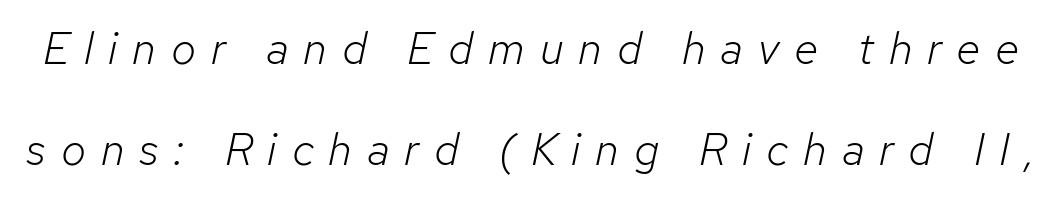
The image shows 45 px light type, italic (leaning right); set loose line spacing (2.24x), unusually wide letter spacing (+0.33 em), not underlined; low stroke contrast and a medium x-height.
